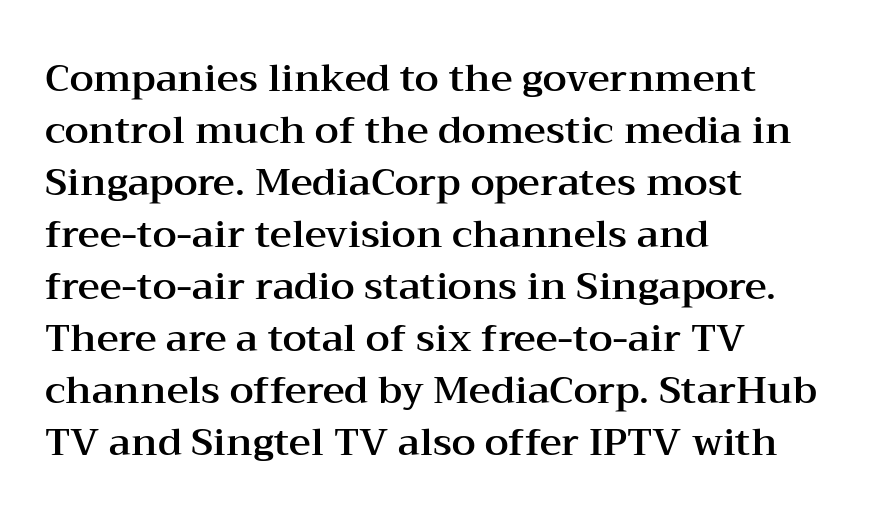
{"serif": "yes", "italic": "no", "width": "wide", "stroke_contrast": "medium", "x_height": "medium", "monospaced": "no", "underline": "no", "align": "left", "line_spacing": "normal", "line_spacing_ratio": 1.37, "letter_spacing": "normal", "letter_spacing_em": 0.0, "glyph_px": 38}
